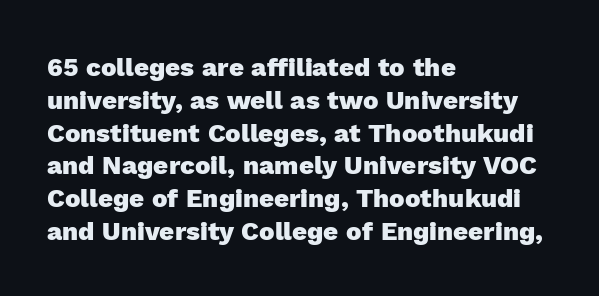
Reading down the column, the eye jumps a familiar distance to each next line. The passage shown is not underscored anywhere. Its strokes are broad and dark, the hallmark of bold type. Quick note: not italic, upright. Observe the ordinary spacing: letters are neighbours, not strangers. Line beginnings align vertically; line endings do not.
